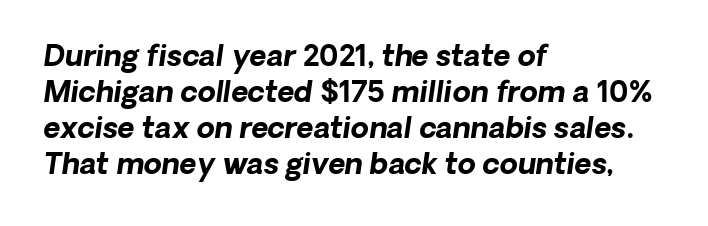
The image shows 29 px bold sans-serif type; set left-aligned, line spacing 1.24x, normal letter spacing, not underlined; low stroke contrast and a medium x-height.
